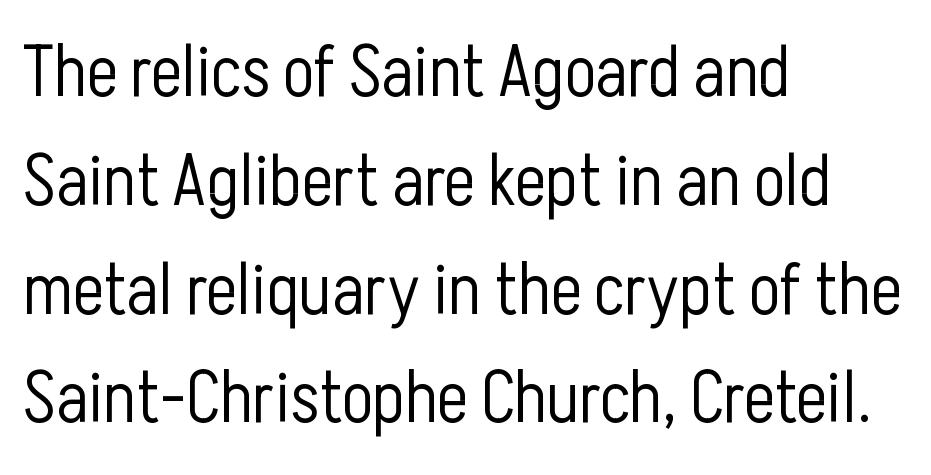
Q: Is the text bold? A: No.
Q: Is the text italic (slanted)? A: No, it is upright.
Q: Is the typeface a serif or a sans-serif typeface? A: Sans-serif.
Q: Is the text underlined? A: No.
Q: How is the paragraph aligned? A: Left-aligned.
Q: Is the spacing between letters normal or unusually wide? A: Normal.
Q: Is the spacing between lines tight, normal or loose? A: Normal.
Q: Width (condensed, normal, or wide)? A: Condensed.
Q: Stroke contrast? A: Low.
Q: x-height? A: Medium.
Q: Monospaced? A: No.
